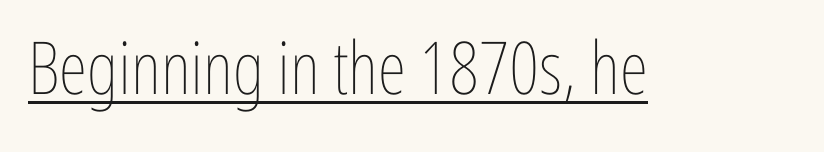
{"italic": "no", "bold": "no", "weight": "thin", "width": "condensed", "stroke_contrast": "low", "x_height": "medium", "monospaced": "no", "underline": "yes", "letter_spacing": "normal", "letter_spacing_em": 0.0, "glyph_px": 73}
